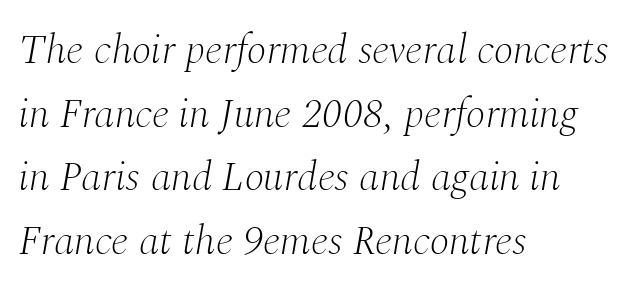
The image shows 41 px light serif type, italic (leaning right); set left-aligned, normal line spacing (1.55x), normal letter spacing, not underlined; medium stroke contrast and a medium x-height.
